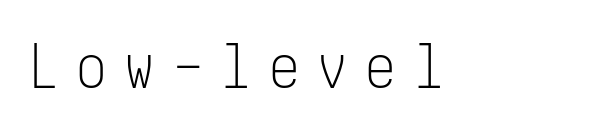
Clear beneath every line of the passage. This is sans-serif lettering, the kind often seen on screens and signage. Compared with typical body copy, the letter spacing here is much looser. The axis of the letterforms is exactly vertical. Summary of weight: not heavy and not bold.
